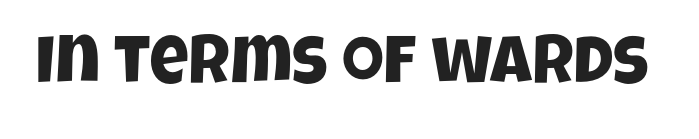
Q: Is the typeface a serif or a sans-serif typeface? A: Sans-serif.
Q: Is the text underlined? A: No.
Q: Is the spacing between letters normal or unusually wide? A: Normal.
Q: Width (condensed, normal, or wide)? A: Condensed.
Q: Stroke contrast? A: Low.
Q: x-height? A: Large.
Q: Monospaced? A: No.
